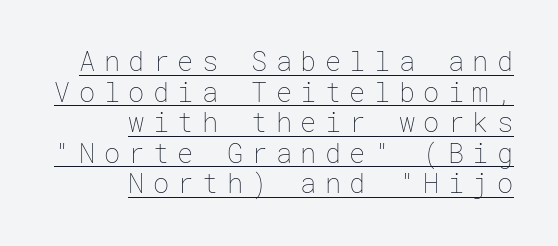
The image shows 27 px text type, upright; set right-aligned, tight line spacing (1.13x), unusually wide letter spacing (+0.31 em), underlined.
